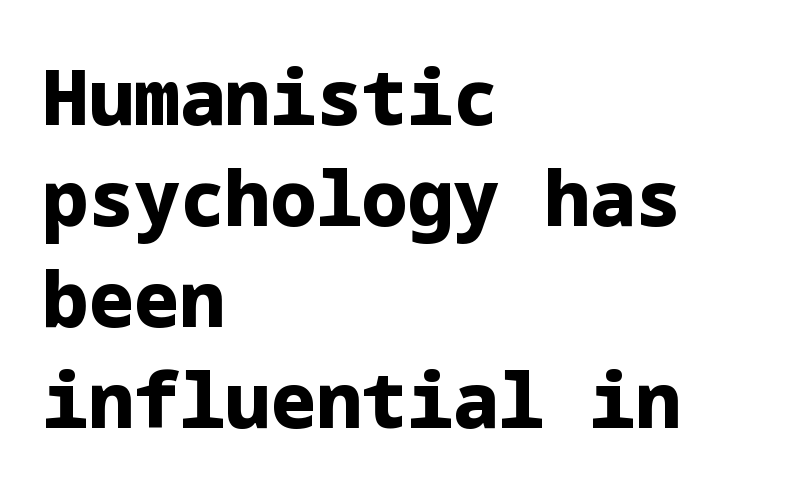
Casual observation: everything's shoved over to the left. The face used here is rendered with its standard letterfit. Do the letters lean? They stand straight. Honestly, there is no underline to notice here at all.
